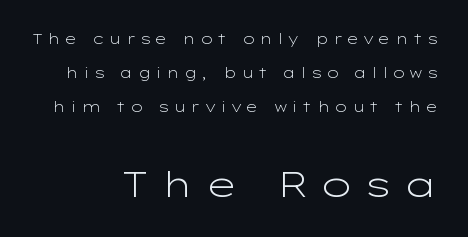
The image shows 36 px light, wide sans-serif type, upright; set right-aligned, loose line spacing (2.44x), unusually wide letter spacing (+0.29 em), not underlined; the second (bottom) block is 2.57x larger; low stroke contrast and a medium x-height.
